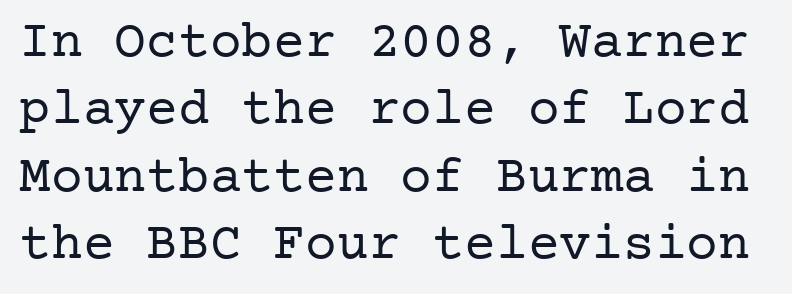
Unlike italic type, these characters show no tilt at all. How would I describe the line gaps? Plain and ordinary. Stroke mass is kept to a normal reading level or below. Just letters on the line, the space beneath them empty. A typesetter would label this face a serif.
